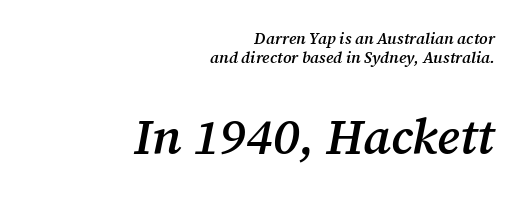
Q: Is the text bold? A: Semi-bold.
Q: Is the text italic (slanted)? A: Yes, it leans right by about 12 degrees.
Q: Is the typeface a serif or a sans-serif typeface? A: Serif.
Q: Is the text underlined? A: No.
Q: How is the paragraph aligned? A: Right-aligned.
Q: Is the spacing between letters normal or unusually wide? A: Normal.
Q: Which block of text is set in a larger size, the first (top) or the second (bottom)? A: The second (bottom) one.
Q: Width (condensed, normal, or wide)? A: Normal.
Q: Stroke contrast? A: Medium.
Q: x-height? A: Medium.
Q: Monospaced? A: No.
